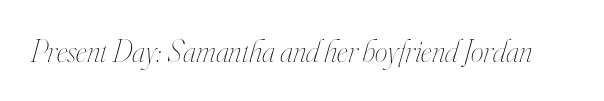
Decoration check: the copy has no underline. The font's italic variant was chosen for this text. There is no visible air inserted between adjacent glyphs. Varying glyph widths throughout — classic text-font behaviour. Caption: face not bold, strokes unweighted.
